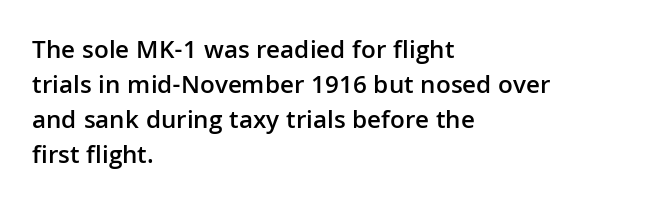
{"italic": "no", "bold": "semi", "underline": "no", "align": "left", "line_spacing": "normal", "line_spacing_ratio": 1.34, "letter_spacing": "normal", "letter_spacing_em": 0.0, "glyph_px": 26}
